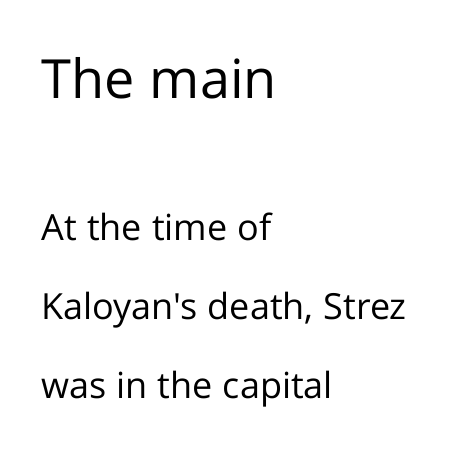
The image shows 54 px regular-weight sans-serif type, upright; set left-aligned, loose line spacing (2.19x), normal letter spacing, not underlined; the first (top) block is 1.5x larger; low stroke contrast and a medium x-height.
